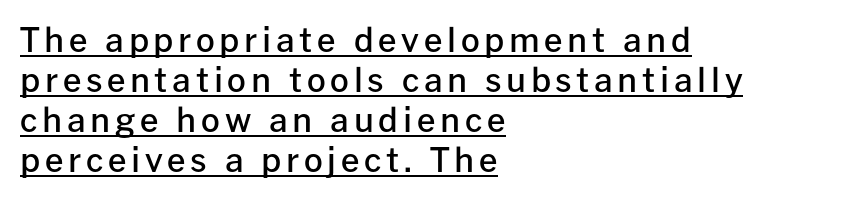
{"serif": "no", "italic": "no", "bold": "semi", "weight": "semibold", "width": "normal", "stroke_contrast": "low", "x_height": "medium", "monospaced": "no", "underline": "yes", "align": "left", "line_spacing_ratio": 1.21, "glyph_px": 33}
